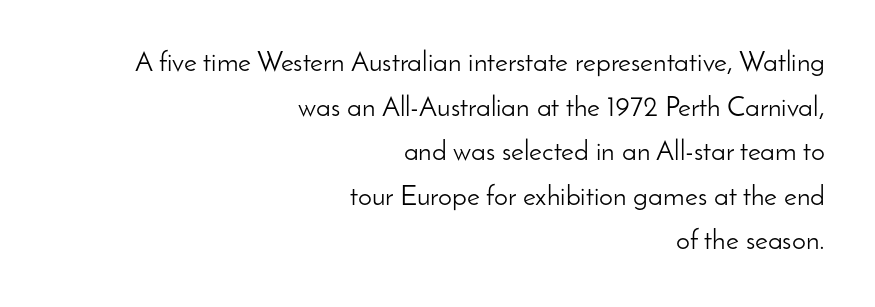
The image shows 28 px light sans-serif type, upright; set right-aligned, normal line spacing (1.59x), normal letter spacing, not underlined; low stroke contrast and a small x-height.
